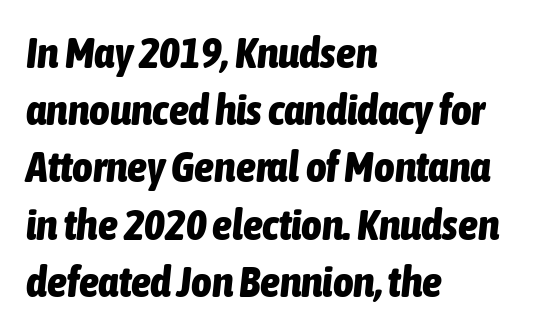
{"italic": "yes", "lean": "right", "slant_degrees": 6, "bold": "yes", "weight": "bold", "width": "condensed", "stroke_contrast": "low", "x_height": "medium", "monospaced": "no", "underline": "no", "align": "left", "line_spacing": "normal", "line_spacing_ratio": 1.3, "letter_spacing": "normal", "letter_spacing_em": 0.0, "glyph_px": 44}
